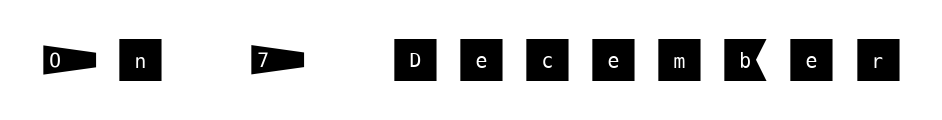
Q: Is the text italic (slanted)? A: No, it is upright.
Q: Is the typeface a serif or a sans-serif typeface? A: Sans-serif.
Q: Is the text underlined? A: No.
Q: Is the spacing between letters normal or unusually wide? A: Unusually wide.
Q: Width (condensed, normal, or wide)? A: Normal.
Q: Stroke contrast? A: Medium.
Q: x-height? A: Large.
